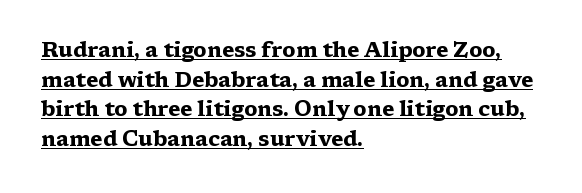
Q: Is the text bold? A: Yes.
Q: Is the text italic (slanted)? A: No, it is upright.
Q: Is the text underlined? A: Yes.
Q: How is the paragraph aligned? A: Left-aligned.
Q: Is the spacing between letters normal or unusually wide? A: Normal.
Q: Is the spacing between lines tight, normal or loose? A: Normal.
